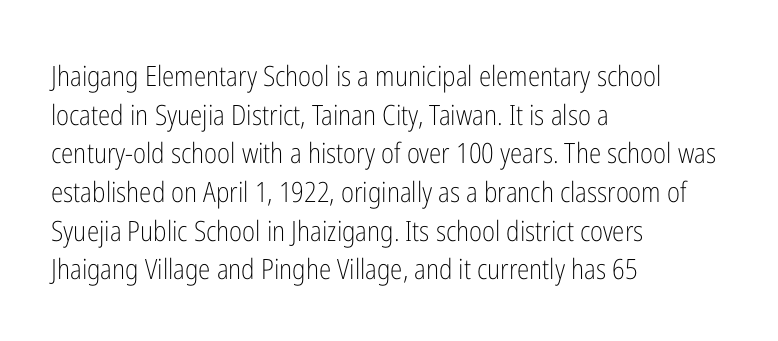
Q: Is the text bold? A: No.
Q: Is the text italic (slanted)? A: No, it is upright.
Q: Is the typeface a serif or a sans-serif typeface? A: Sans-serif.
Q: Is the text underlined? A: No.
Q: How is the paragraph aligned? A: Left-aligned.
Q: Is the spacing between letters normal or unusually wide? A: Normal.
Q: Is the spacing between lines tight, normal or loose? A: Normal.
Q: Width (condensed, normal, or wide)? A: Condensed.
Q: Stroke contrast? A: Low.
Q: x-height? A: Medium.
Q: Monospaced? A: No.
